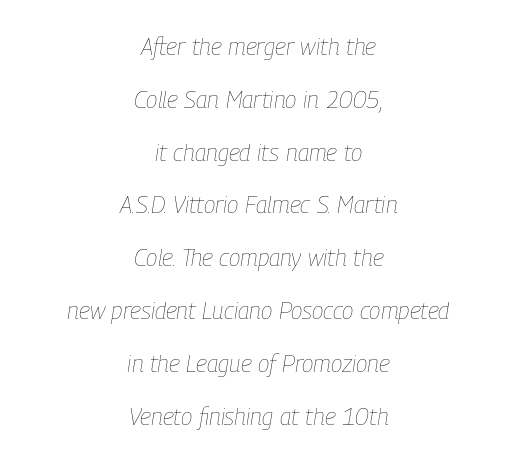
Q: Is the text bold? A: No.
Q: Is the text italic (slanted)? A: Yes, it leans right by about 9 degrees.
Q: Is the text underlined? A: No.
Q: How is the paragraph aligned? A: Centered.
Q: Is the spacing between letters normal or unusually wide? A: Normal.
Q: Is the spacing between lines tight, normal or loose? A: Loose.
